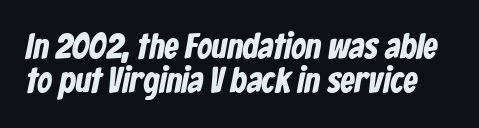
Q: Is the text bold? A: Yes.
Q: Is the typeface a serif or a sans-serif typeface? A: Sans-serif.
Q: Is the text underlined? A: No.
Q: Is the spacing between letters normal or unusually wide? A: Normal.
Q: Is the spacing between lines tight, normal or loose? A: Tight.
Q: Width (condensed, normal, or wide)? A: Condensed.
Q: Stroke contrast? A: Low.
Q: x-height? A: Medium.
Q: Monospaced? A: No.
